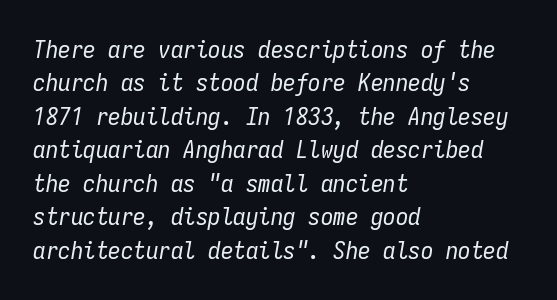
The weight would be labelled regular, book, light, or lighter still. Each word holds together tightly as a unit, with standard inter-letter gaps. The specimen omits any rule beneath the text block's lines. If you measured baseline to baseline, you'd find a middling distance. If you drew a line through each stem, it would be angled. In CSS terms this would be text-align: left.
